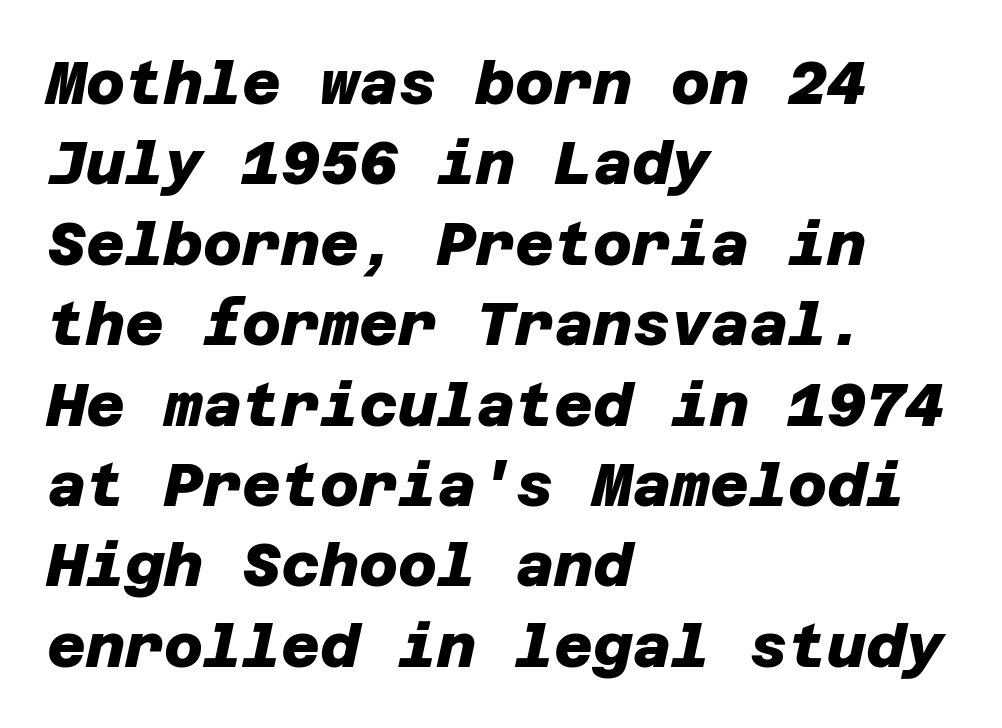
{"serif": "no", "bold": "yes", "weight": "heavy", "width": "normal", "stroke_contrast": "low", "x_height": "large", "underline": "no", "align": "left", "line_spacing": "normal", "line_spacing_ratio": 1.34, "letter_spacing": "normal", "letter_spacing_em": 0.0, "glyph_px": 60}
